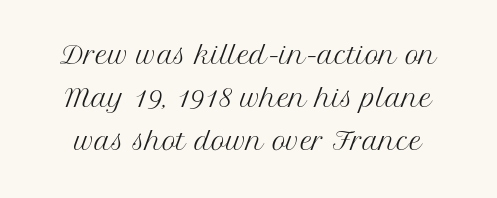
The words here are not underlined. Heaviness? Minimal to ordinary, like unemphasized prose. Honestly, the letter spacing is just normal — you wouldn't notice it.
